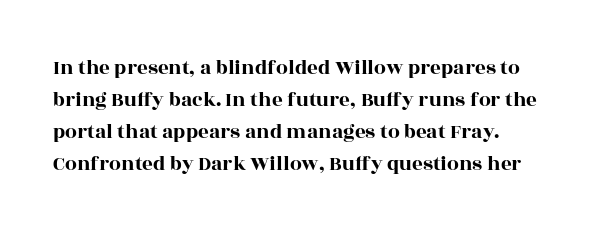
Q: Is the text italic (slanted)? A: No, it is upright.
Q: Is the text underlined? A: No.
Q: Is the spacing between letters normal or unusually wide? A: Normal.
Q: Is the spacing between lines tight, normal or loose? A: Normal.
